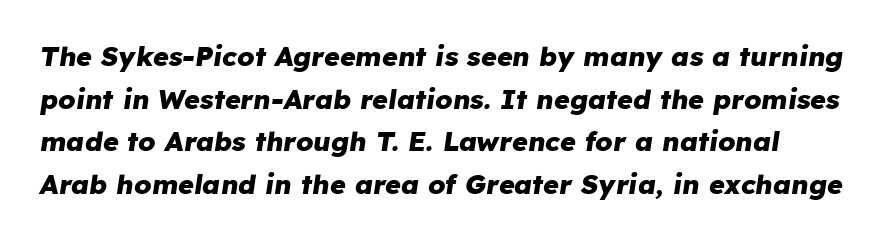
Q: Is the text bold? A: Yes.
Q: Is the text italic (slanted)? A: Yes, it leans right by about 8 degrees.
Q: Is the text underlined? A: No.
Q: Is the spacing between letters normal or unusually wide? A: Normal.
Q: Is the spacing between lines tight, normal or loose? A: Normal.
